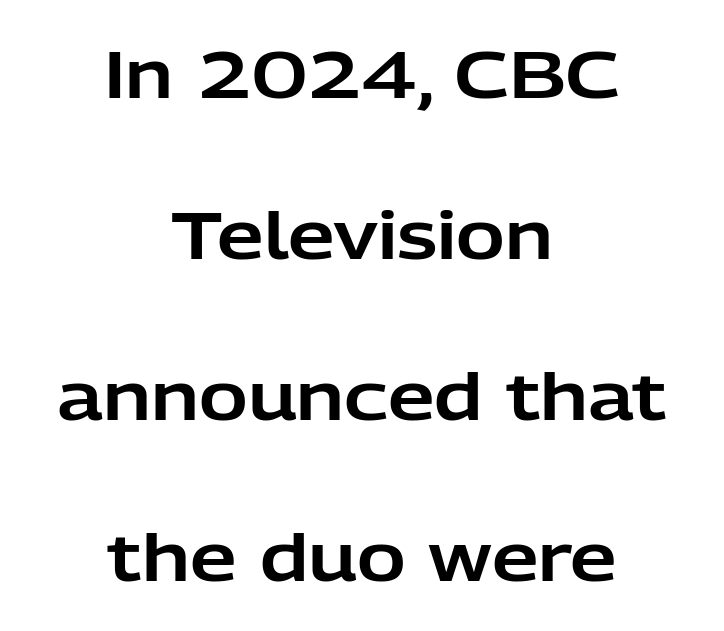
The image shows 66 px sans-serif type, upright; set centered, loose line spacing (2.44x), normal letter spacing, not underlined; low stroke contrast and a medium x-height.
